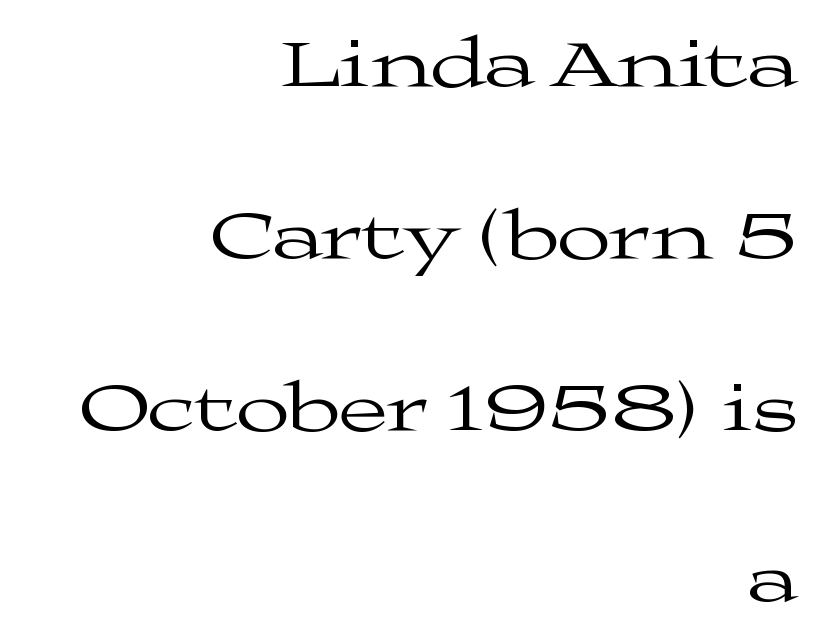
Vertical spacing — loose. The specimen reads as upright at a glance. The font is comparable to plain body text, perhaps lighter. These lines are set flush right with a ragged left edge. Does extra space separate the letters? No, they use regular spacing. Is this a sans? No — the strokes have serifs.
